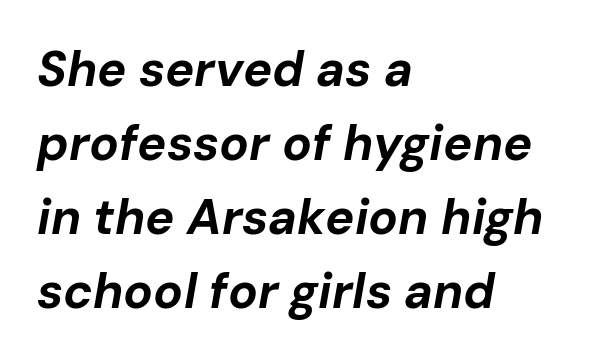
Q: Is the text bold? A: Yes.
Q: Is the text italic (slanted)? A: Yes, it leans right by about 10 degrees.
Q: Is the text underlined? A: No.
Q: How is the paragraph aligned? A: Left-aligned.
Q: Is the spacing between letters normal or unusually wide? A: Normal.
Q: Is the spacing between lines tight, normal or loose? A: Normal.
Q: Width (condensed, normal, or wide)? A: Normal.
Q: Stroke contrast? A: Low.
Q: x-height? A: Medium.
Q: Monospaced? A: No.
